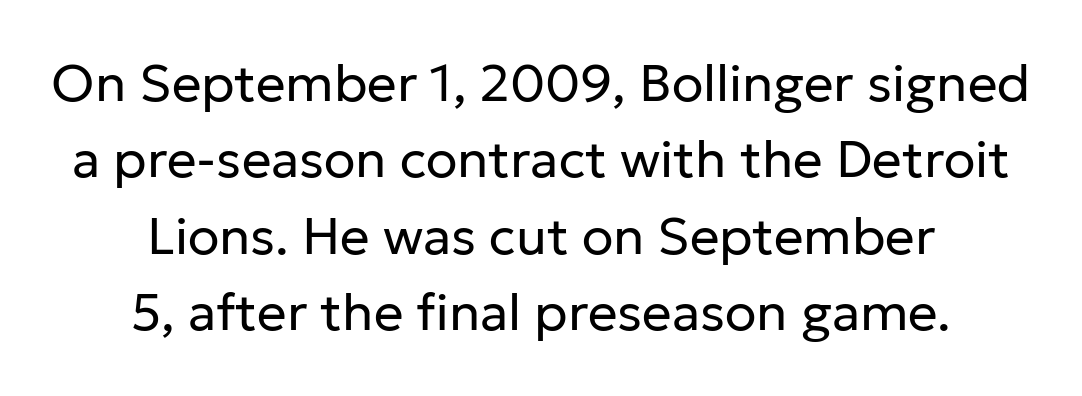
Q: Is the text bold? A: No.
Q: Is the text italic (slanted)? A: No, it is upright.
Q: Is the typeface a serif or a sans-serif typeface? A: Sans-serif.
Q: Is the text underlined? A: No.
Q: How is the paragraph aligned? A: Centered.
Q: Is the spacing between letters normal or unusually wide? A: Normal.
Q: Is the spacing between lines tight, normal or loose? A: Normal.
Q: Width (condensed, normal, or wide)? A: Normal.
Q: Stroke contrast? A: Low.
Q: x-height? A: Medium.
Q: Monospaced? A: No.
